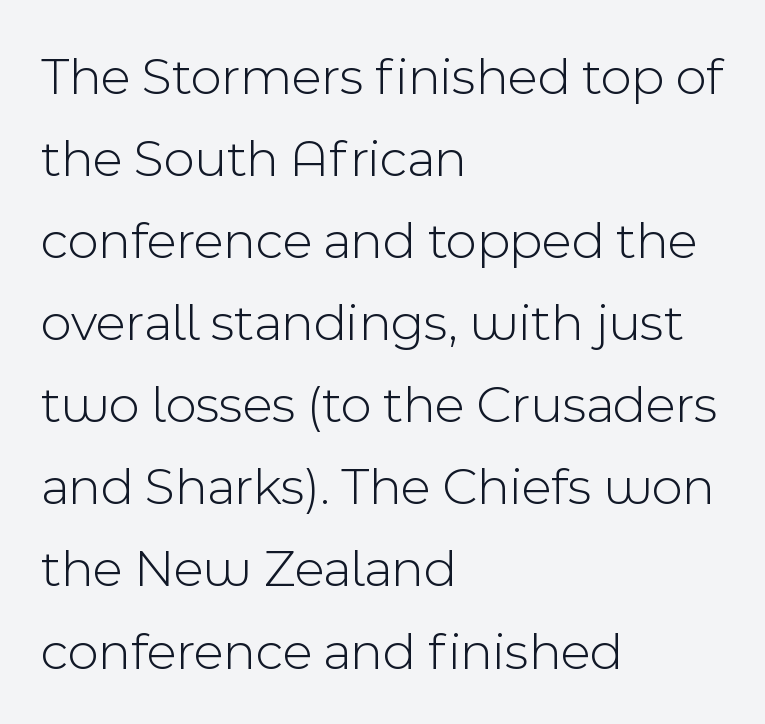
Short and long lines alike share a common starting point at left. Short note: letters normally spaced. The face used here is proportionally spaced, like ordinary book or web type. The specimen reads as upright at a glance. This rendering features lettering with no underline.
